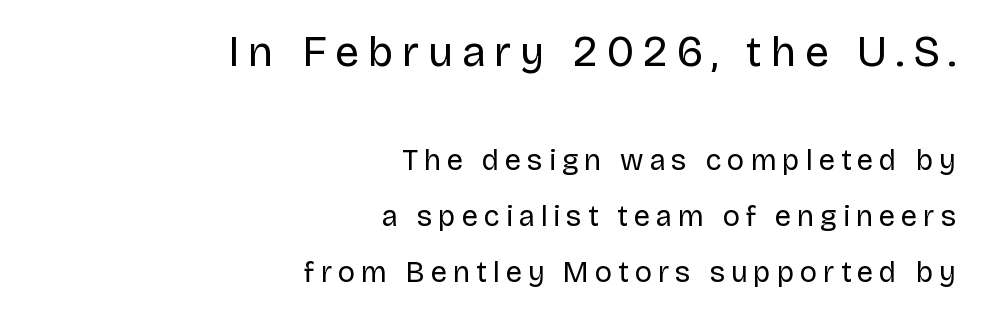
The image shows 43 px regular-weight sans-serif type, upright; set right-aligned, loose line spacing (1.93x), unusually wide letter spacing (+0.2 em), not underlined; the first (top) block is 1.48x larger; low stroke contrast and a large x-height.
